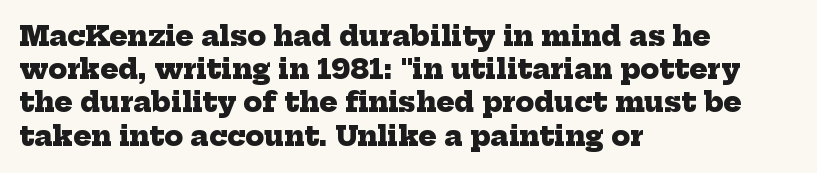
Q: Is the text bold? A: Yes.
Q: Is the text underlined? A: No.
Q: How is the paragraph aligned? A: Left-aligned.
Q: Is the spacing between letters normal or unusually wide? A: Normal.
